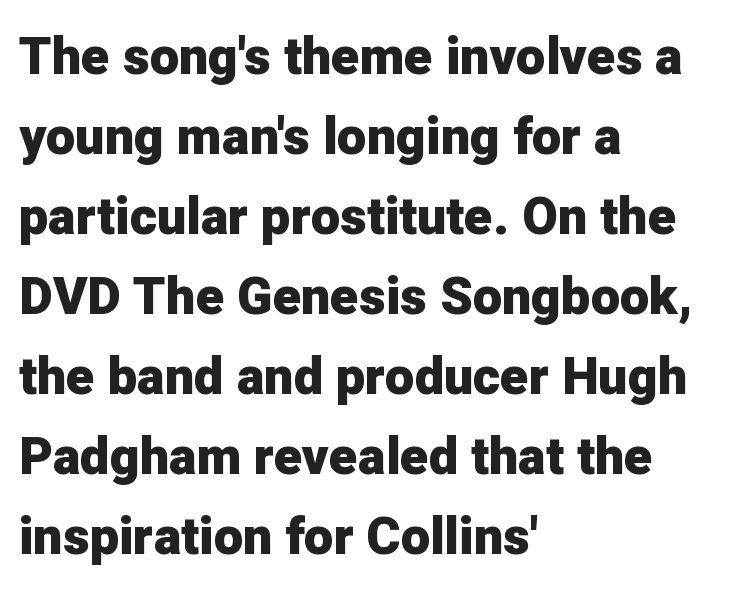
Q: Is the text bold? A: Yes.
Q: Is the text italic (slanted)? A: No, it is upright.
Q: Is the typeface a serif or a sans-serif typeface? A: Sans-serif.
Q: Is the text underlined? A: No.
Q: How is the paragraph aligned? A: Left-aligned.
Q: Is the spacing between letters normal or unusually wide? A: Normal.
Q: Is the spacing between lines tight, normal or loose? A: Normal.
Q: Width (condensed, normal, or wide)? A: Normal.
Q: Stroke contrast? A: Low.
Q: x-height? A: Medium.
Q: Monospaced? A: No.
